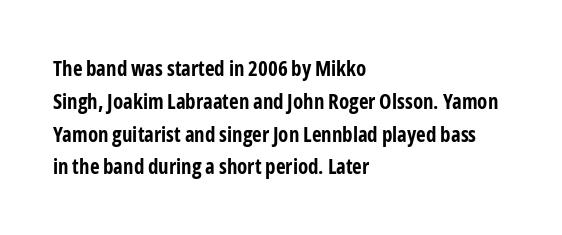
{"italic": "no", "bold": "yes", "underline": "no", "align": "left", "line_spacing": "normal", "line_spacing_ratio": 1.56, "letter_spacing": "normal", "letter_spacing_em": 0.0, "glyph_px": 21}
